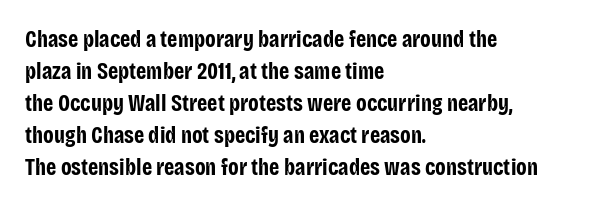
The image shows 23 px bold type, upright; set left-aligned, normal line spacing (1.39x), normal letter spacing, not underlined.
